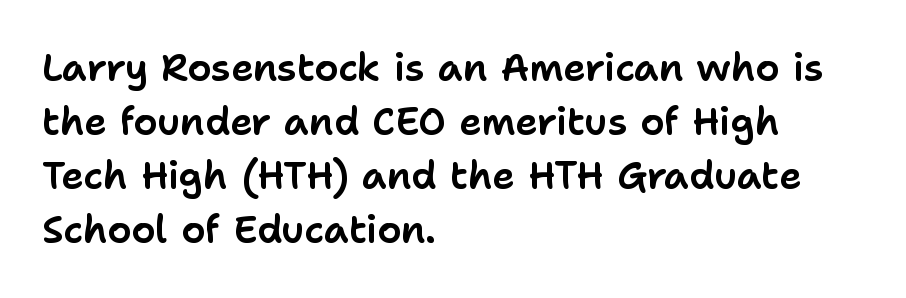
The image shows 38 px sans-serif type, upright; set left-aligned, normal line spacing (1.42x), normal letter spacing, not underlined; low stroke contrast and a medium x-height.
